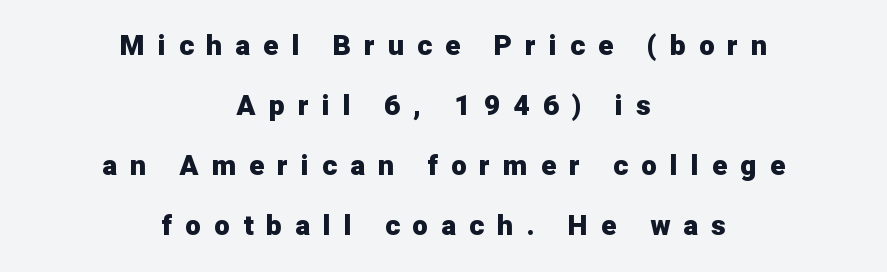
What kind of face is this? One without serifs — a sans. Posture: upright roman. Line starts and ends both wander, symmetrically. The strip under each line holds only bare page.
